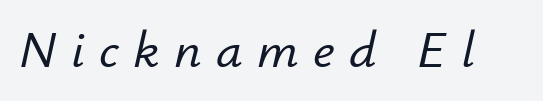
The face used here has a pronounced slope to its letters. The letters advance in unequal steps, a hallmark of proportional type. Does extra space separate the letters? Yes, quite a lot of it. The zone under the glyphs is completely vacant.
